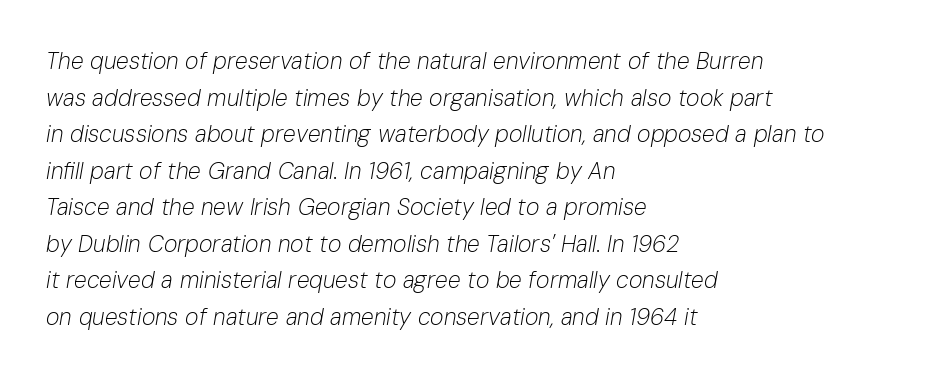
The image shows 23 px text type, italic (leaning right); set left-aligned, normal line spacing (1.59x), normal letter spacing, not underlined.
